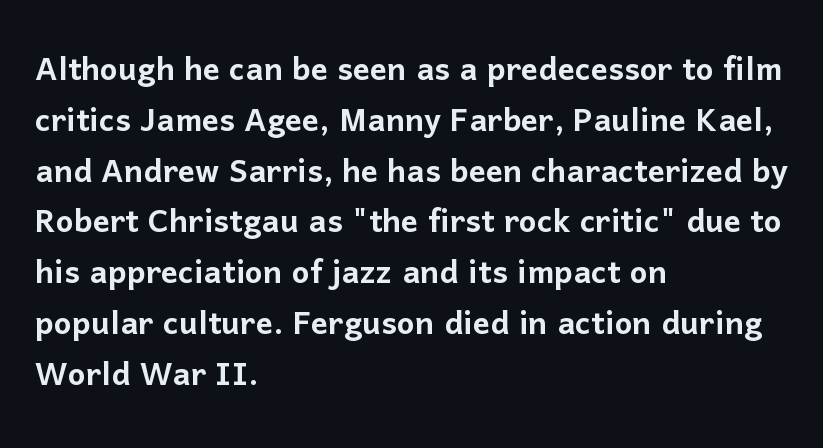
The image shows 42 px sans-serif type, upright; set left-aligned, line spacing 1.21x, normal letter spacing, not underlined; low stroke contrast and a medium x-height.
